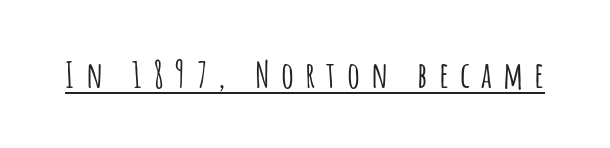
Observe the wide spacing: letters keep a clear distance from each other. A typesetter would call this proportional, since set widths differ per character. Style check: upright. A typographer would call this underscored text. Classification — sans serif.
